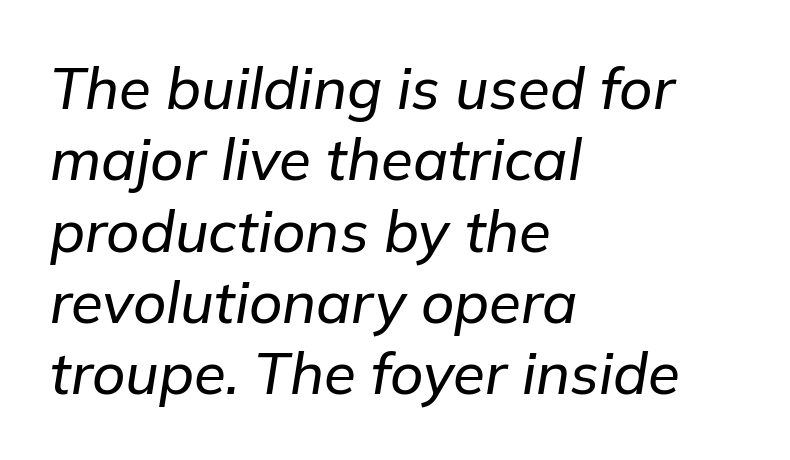
{"italic": "yes", "lean": "right", "slant_degrees": 9, "width": "normal", "stroke_contrast": "low", "x_height": "medium", "monospaced": "no", "underline": "no", "align": "left", "line_spacing_ratio": 1.23, "letter_spacing": "normal", "letter_spacing_em": 0.0, "glyph_px": 58}
